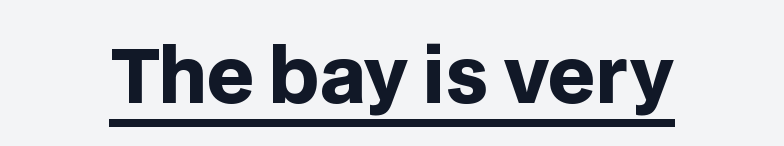
The image shows 75 px heavy sans-serif type, upright; set normal letter spacing, underlined; low stroke contrast and a large x-height.
